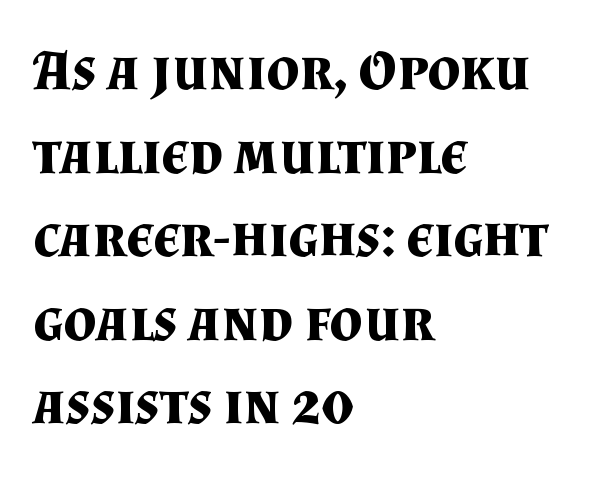
{"serif": "yes", "italic": "no", "bold": "yes", "weight": "bold", "width": "normal", "stroke_contrast": "medium", "x_height": "small", "monospaced": "no", "underline": "no", "align": "left", "line_spacing": "normal", "line_spacing_ratio": 1.44, "letter_spacing": "normal", "letter_spacing_em": 0.0, "glyph_px": 58}
